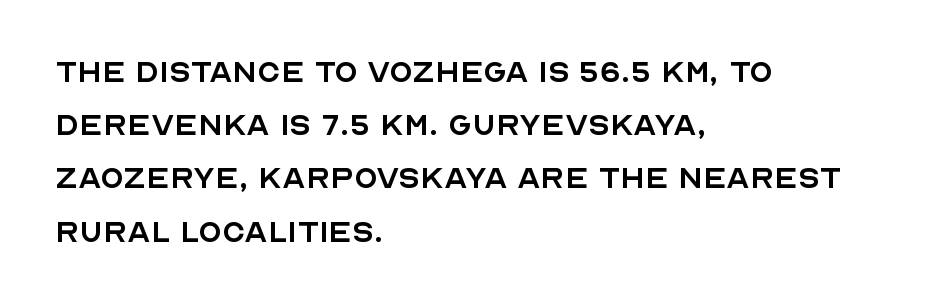
The image shows 38 px regular-weight sans-serif type, upright; set left-aligned, normal line spacing (1.4x), normal letter spacing, not underlined; a large x-height.
